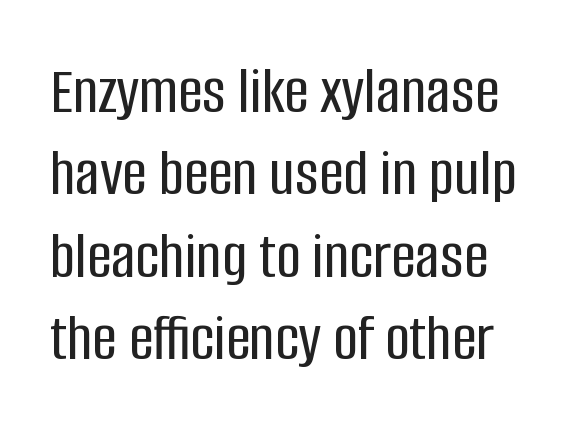
The type is set solid horizontally, with unmodified tracking. Serif or sans? Sans — the stroke terminals are bare. Anything drawn beneath the words? Only blank space. The typography opts for an upright posture over an oblique one. Each letter keeps its own natural width here, so spacing adapts to shape.
